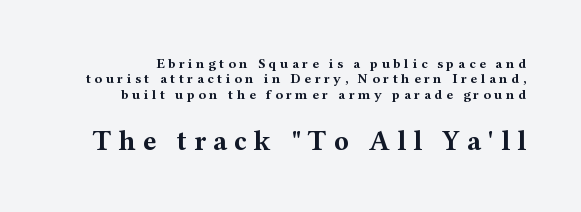
The image shows 28 px bold, wide serif type, upright; set tight line spacing (1.1x), unusually wide letter spacing (+0.25 em), not underlined; the second (bottom) block is 2.0x larger; medium stroke contrast and a medium x-height.
